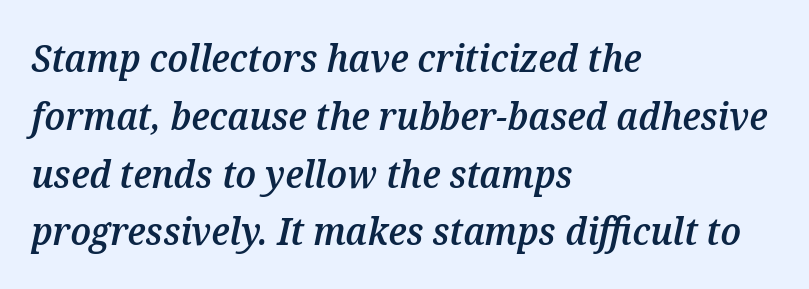
Q: Is the text bold? A: Semi-bold.
Q: Is the text italic (slanted)? A: Yes, it leans right by about 12 degrees.
Q: Is the text underlined? A: No.
Q: How is the paragraph aligned? A: Left-aligned.
Q: Is the spacing between letters normal or unusually wide? A: Normal.
Q: Is the spacing between lines tight, normal or loose? A: Normal.
Q: Width (condensed, normal, or wide)? A: Normal.
Q: Stroke contrast? A: Medium.
Q: x-height? A: Medium.
Q: Monospaced? A: No.
